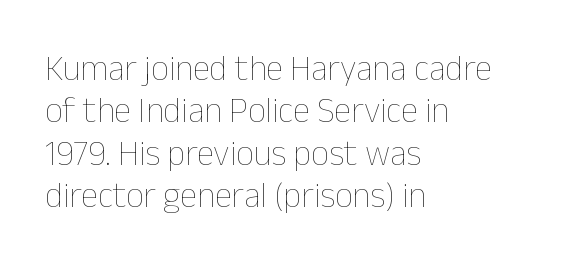
{"italic": "no", "bold": "no", "weight": "thin", "width": "normal", "stroke_contrast": "low", "x_height": "medium", "monospaced": "no", "underline": "no", "align": "left", "line_spacing_ratio": 1.21, "letter_spacing": "normal", "letter_spacing_em": 0.0, "glyph_px": 35}
